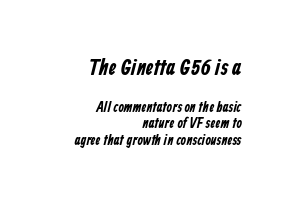
A clean baseline with only descenders dipping below it. In terms of letterspacing, this is plain default setting. Large over small — that's the arrangement of the two blocks here. Each line ends at the same right margin while the left side varies.
